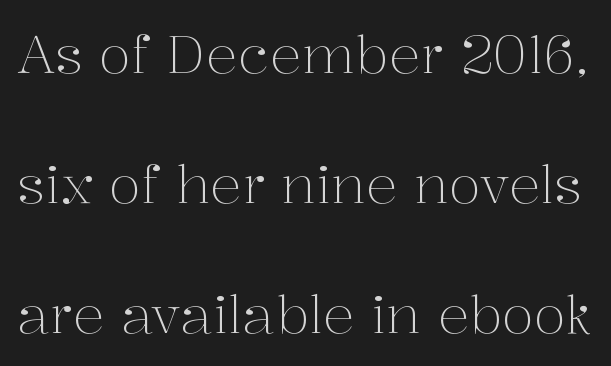
{"serif": "yes", "italic": "no", "bold": "no", "weight": "light", "width": "normal", "stroke_contrast": "medium", "x_height": "medium", "monospaced": "no", "underline": "no", "line_spacing": "loose", "line_spacing_ratio": 2.45, "letter_spacing": "normal", "letter_spacing_em": 0.0, "glyph_px": 53}
